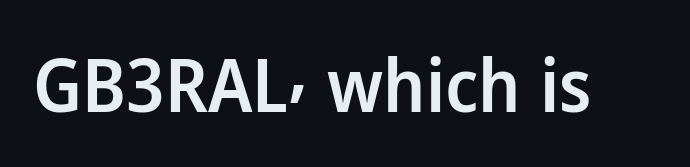
{"serif": "no", "italic": "no", "bold": "semi", "weight": "semibold", "width": "normal", "stroke_contrast": "low", "x_height": "medium", "monospaced": "no", "underline": "no", "letter_spacing": "normal", "letter_spacing_em": 0.0, "glyph_px": 73}
